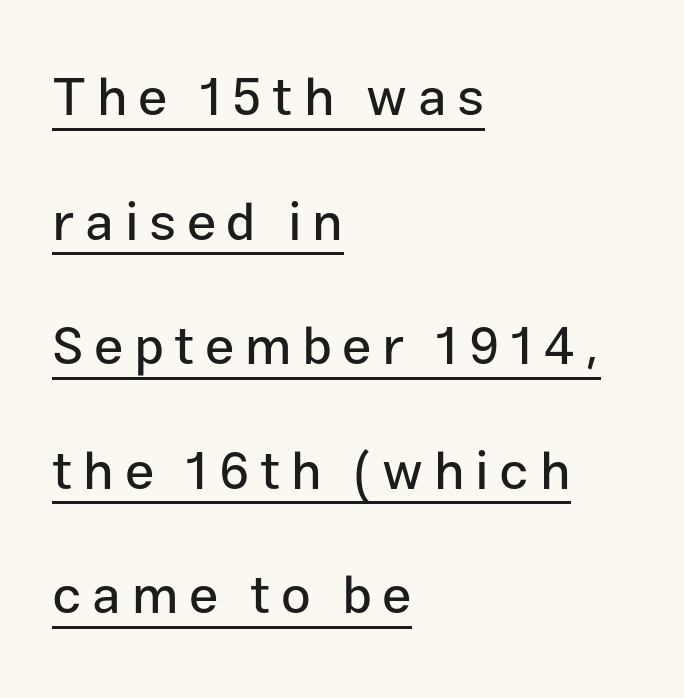
The image shows 53 px sans-serif type, upright; set left-aligned, loose line spacing (2.35x), unusually wide letter spacing (+0.2 em), underlined; low stroke contrast and a medium x-height.
